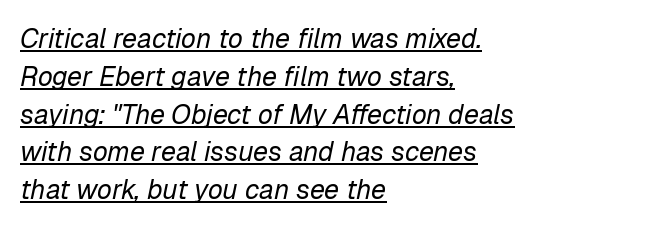
The image shows 27 px text type, italic (leaning right); set left-aligned, normal line spacing (1.4x), normal letter spacing, underlined.
